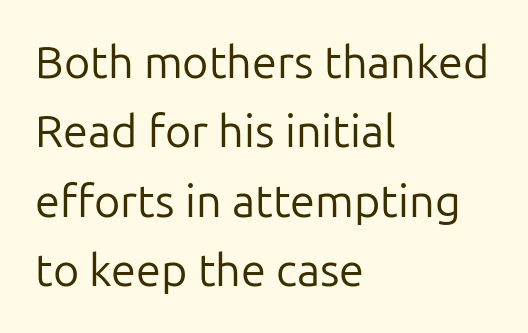
Tracking value appears to be zero — textbook default spacing. Each new line begins a customary step beneath the previous one. The letters look calm and open, with moderate or lighter stems. The gap between lines stays unmarked.
